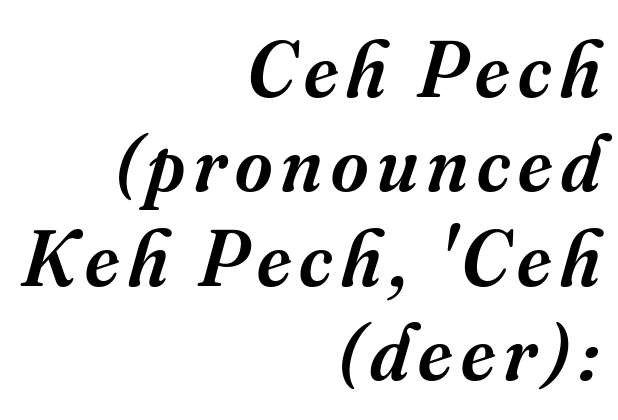
The image shows 80 px semibold serif type, italic (leaning right); set right-aligned, line spacing 1.18x, not underlined; medium stroke contrast and a small x-height.
